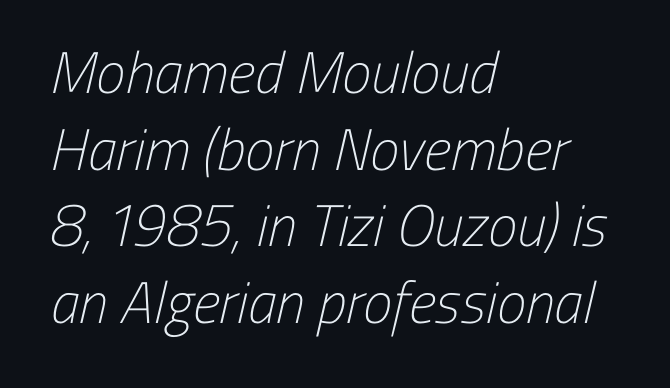
Here the designer chose a conventional face with non-uniform glyph widths. The space between consecutive lines is moderate. Honestly, there is no underline to notice here at all. Nope, no serifs anywhere on these letters. A light-to-regular cut is what we see here. The rendering keeps characters at their native spacing.
